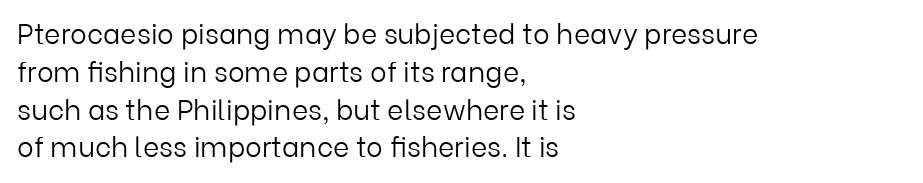
{"serif": "no", "italic": "no", "bold": "no", "weight": "light", "width": "normal", "stroke_contrast": "low", "x_height": "medium", "monospaced": "no", "underline": "no", "align": "left", "line_spacing": "normal", "line_spacing_ratio": 1.35, "letter_spacing": "normal", "letter_spacing_em": 0.0, "glyph_px": 28}
